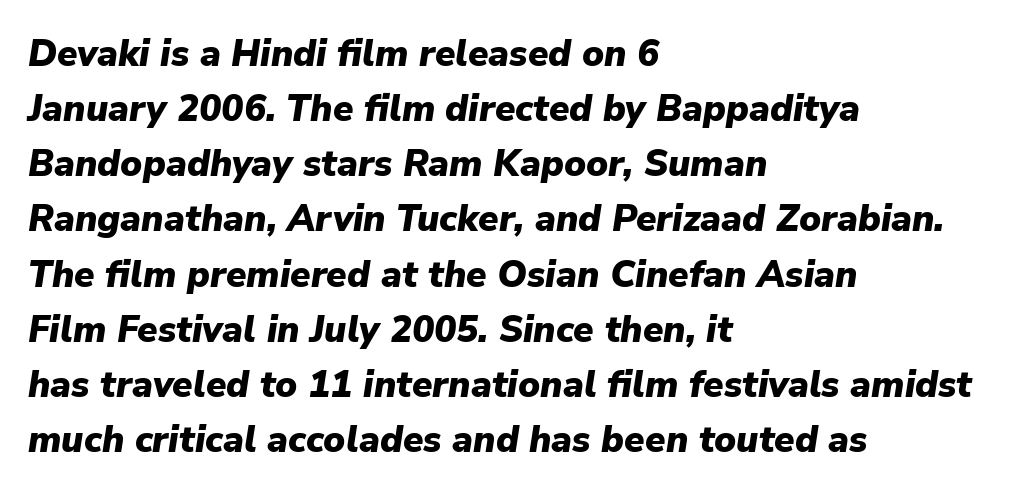
{"italic": "yes", "lean": "right", "slant_degrees": 9, "bold": "yes", "weight": "heavy", "width": "normal", "stroke_contrast": "low", "x_height": "medium", "monospaced": "no", "underline": "no", "align": "left", "line_spacing": "normal", "line_spacing_ratio": 1.49, "letter_spacing": "normal", "letter_spacing_em": 0.0, "glyph_px": 37}
